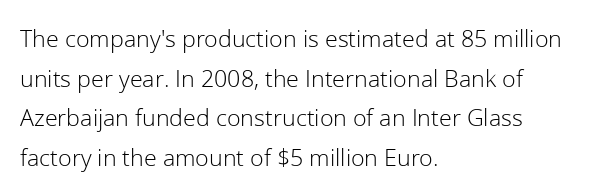
The image shows 25 px text type, upright; set left-aligned, normal line spacing (1.59x), normal letter spacing, not underlined.
